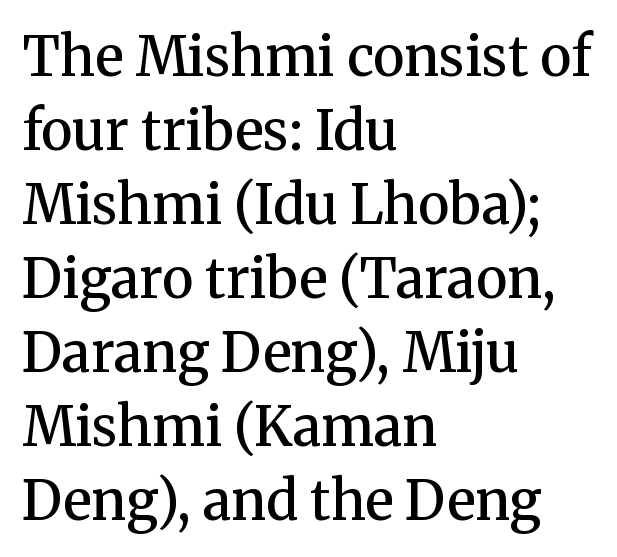
It's the straight-up-and-down kind of type. A bit beefed up — I'd call it semibold rather than bold. Regular leading. These lines are set flush left with a ragged right edge.
